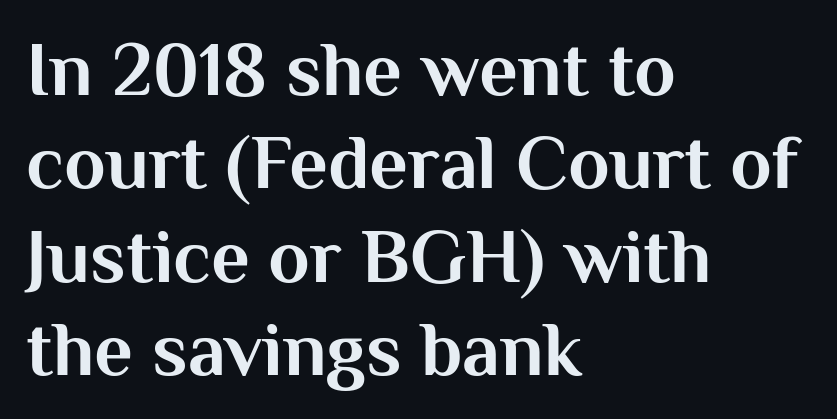
{"serif": "no", "italic": "no", "bold": "yes", "weight": "bold", "width": "normal", "stroke_contrast": "medium", "x_height": "medium", "monospaced": "no", "underline": "no", "align": "left", "line_spacing_ratio": 1.23, "letter_spacing": "normal", "letter_spacing_em": 0.0, "glyph_px": 76}
